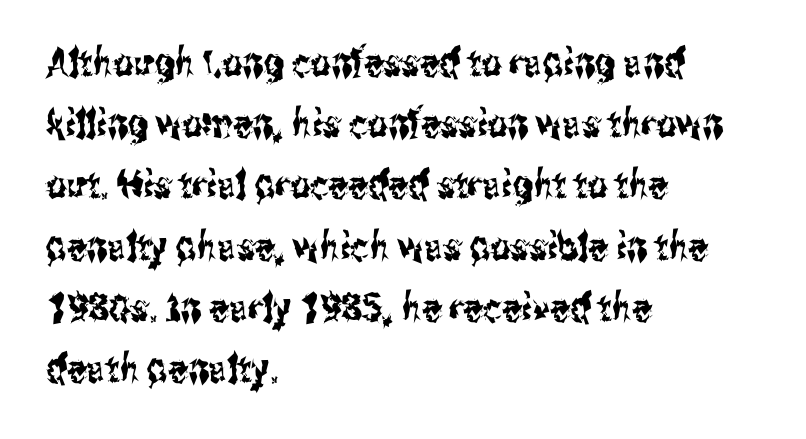
This sample has the flowing, uneven cadence of proportional lettering. These lines were composed using upright roman letters. Compared with typical body copy, the letter spacing here is the same. Font category for this specimen: sans-serif. Horizontal bands of white between lines are of average thickness. The space beneath each line is pristine and unruled.
